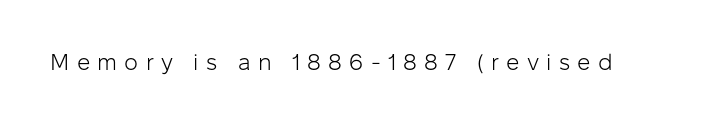
{"italic": "no", "bold": "no", "underline": "no", "letter_spacing": "wide", "letter_spacing_em": 0.33, "glyph_px": 22}
